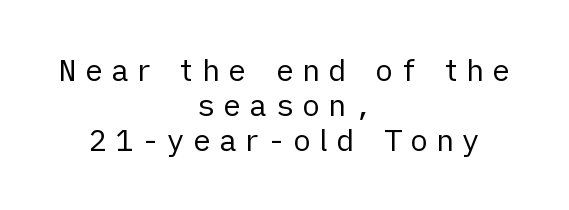
The image shows 30 px regular-weight sans-serif type, upright; set centered, line spacing 1.16x, unusually wide letter spacing (+0.27 em), not underlined; low stroke contrast and a medium x-height.
